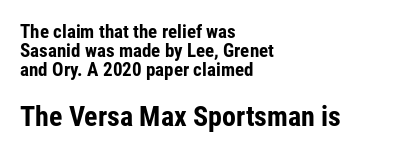
{"serif": "no", "italic": "no", "bold": "yes", "weight": "bold", "width": "condensed", "stroke_contrast": "low", "x_height": "medium", "monospaced": "no", "underline": "no", "align": "left", "line_spacing": "tight", "line_spacing_ratio": 1.01, "letter_spacing": "normal", "letter_spacing_em": 0.0, "larger_block": "second", "size_ratio": 1.47, "glyph_px": 28}
